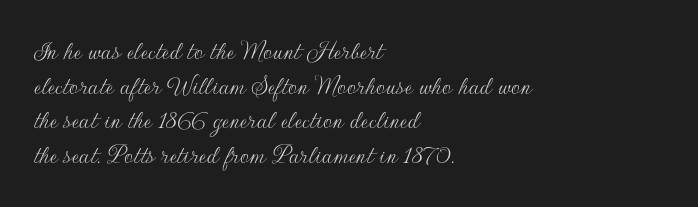
These lines are rendered in a variable-pitch font. Spacing between characters is what you'd get straight out of the box. Check the space under the baseline: it is left empty. Look at the bottom of the vertical strokes: they stop flat, with no serifs. The characters are drawn with everyday or finer stroke widths.
